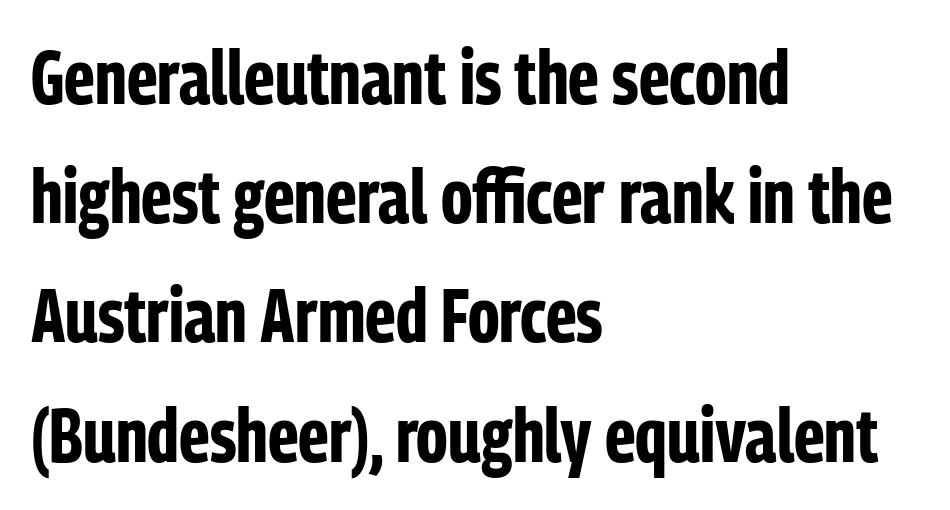
Q: Is the text bold? A: Yes.
Q: Is the text italic (slanted)? A: No, it is upright.
Q: Is the typeface a serif or a sans-serif typeface? A: Sans-serif.
Q: Is the text underlined? A: No.
Q: How is the paragraph aligned? A: Left-aligned.
Q: Is the spacing between letters normal or unusually wide? A: Normal.
Q: Is the spacing between lines tight, normal or loose? A: Normal.
Q: Width (condensed, normal, or wide)? A: Condensed.
Q: Stroke contrast? A: Low.
Q: x-height? A: Medium.
Q: Monospaced? A: No.
